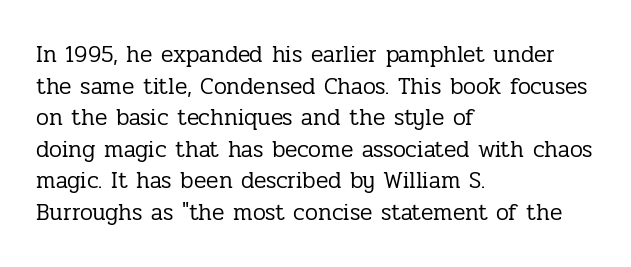
Q: Is the text bold? A: No.
Q: Is the text italic (slanted)? A: No, it is upright.
Q: Is the text underlined? A: No.
Q: How is the paragraph aligned? A: Left-aligned.
Q: Is the spacing between letters normal or unusually wide? A: Normal.
Q: Is the spacing between lines tight, normal or loose? A: Normal.
